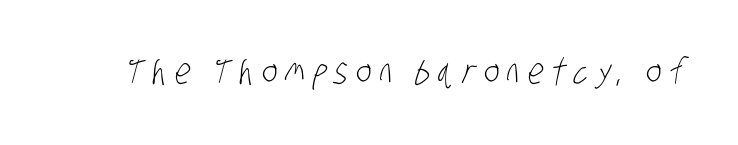
{"serif": "no", "bold": "no", "weight": "light", "width": "condensed", "stroke_contrast": "low", "x_height": "large", "monospaced": "no", "underline": "no", "letter_spacing": "wide", "letter_spacing_em": 0.22, "glyph_px": 36}
